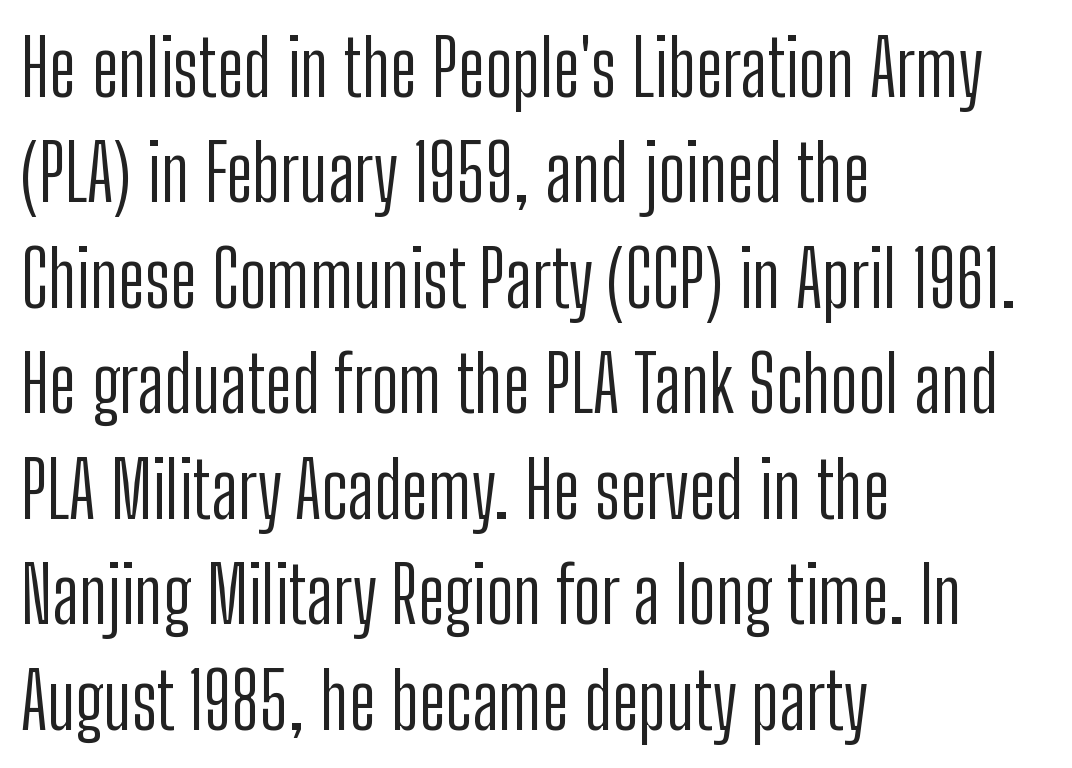
The image shows 77 px light, condensed sans-serif type, upright; set left-aligned, normal line spacing (1.37x), normal letter spacing, not underlined; low stroke contrast and a medium x-height.
